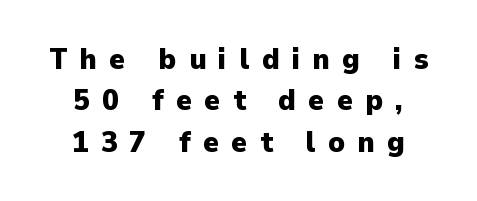
Here the designer chose a conventional face with non-uniform glyph widths. Heavy-handed strokes throughout: this text is bold. The gap between lines stays unmarked. Leading: standard. The line texture is sparse and dotted thanks to wide tracking.
